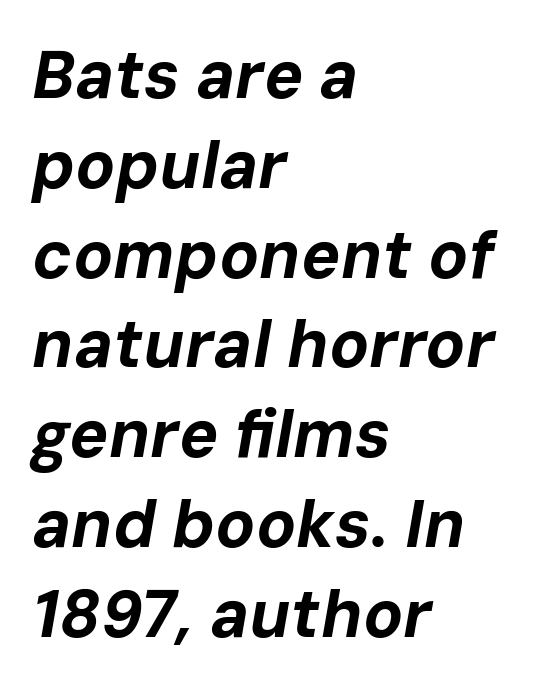
The image shows 66 px bold type, italic (leaning right); set left-aligned, normal line spacing (1.36x), normal letter spacing, not underlined; low stroke contrast and a medium x-height.
